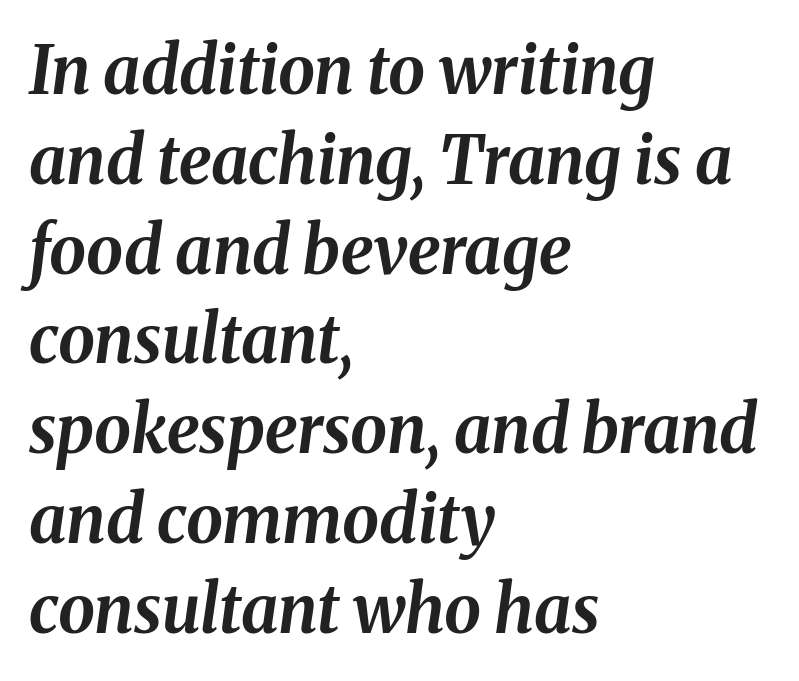
Underline: absent. The letters are slanted; this is an italic face. Each word holds together tightly as a unit, with standard inter-letter gaps. Looks like regular typesetting: each glyph gets only the width it needs. Look at the stroke-to-counter ratio: heavy, a bold.
